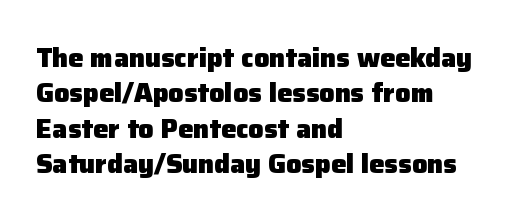
The image shows 27 px bold type, upright; set left-aligned, normal line spacing (1.31x), normal letter spacing, not underlined.
